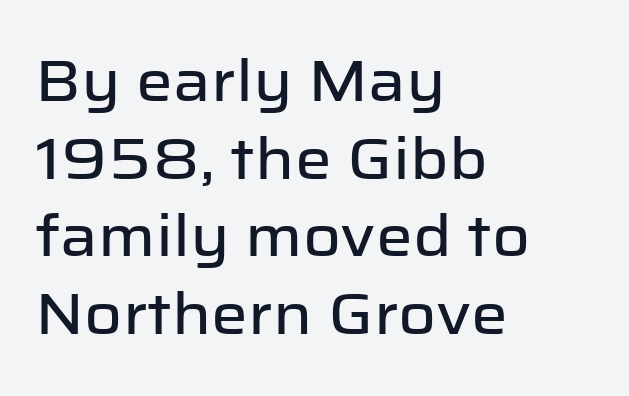
{"serif": "no", "italic": "no", "width": "normal", "stroke_contrast": "low", "x_height": "medium", "monospaced": "no", "underline": "no", "align": "left", "line_spacing": "normal", "line_spacing_ratio": 1.34, "letter_spacing": "normal", "letter_spacing_em": 0.0, "glyph_px": 58}
